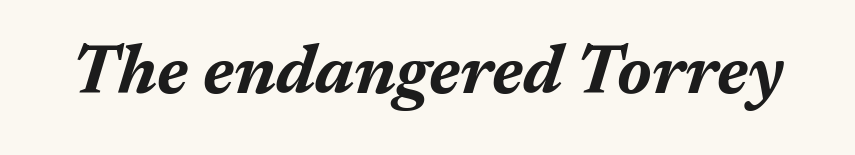
Character widths vary here, with narrow letters taking less room than wide ones. What weight is shown? A full bold with thick strokes. These lines keep a tight, regular rhythm from letter to letter. The string is rendered with underlining switched off.
